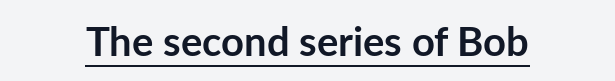
Q: Is the text bold? A: Yes.
Q: Is the text italic (slanted)? A: No, it is upright.
Q: Is the typeface a serif or a sans-serif typeface? A: Sans-serif.
Q: Is the text underlined? A: Yes.
Q: Is the spacing between letters normal or unusually wide? A: Normal.
Q: Width (condensed, normal, or wide)? A: Normal.
Q: Stroke contrast? A: Low.
Q: x-height? A: Medium.
Q: Monospaced? A: No.
